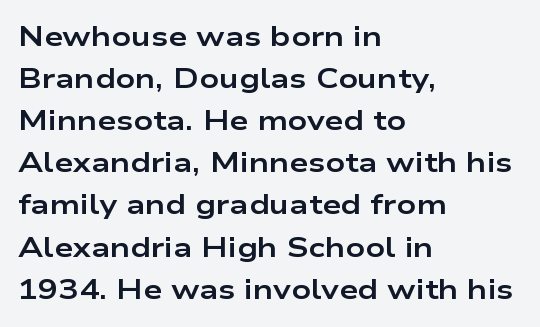
The image shows 27 px bold type, upright; set left-aligned, normal line spacing (1.56x), normal letter spacing, not underlined.
